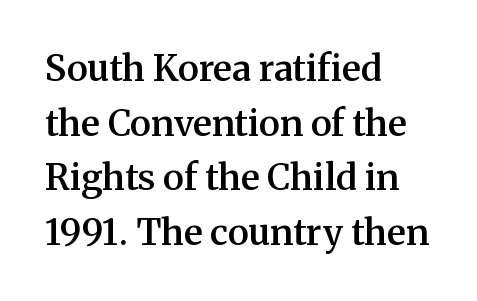
Note: serifs present on the glyphs. Leading: standard. Typeset ragged right — the left edge is the straight one. Looks like regular typesetting: each glyph gets only the width it needs. Its strokes are somewhat broadened, the hallmark of semibold type. Tracking here is standard; glyphs follow each other at the usual distance.
